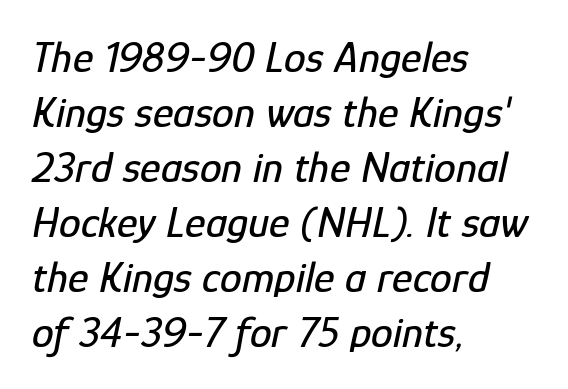
Q: Is the text italic (slanted)? A: Yes, it leans right by about 12 degrees.
Q: Is the text underlined? A: No.
Q: How is the paragraph aligned? A: Left-aligned.
Q: Is the spacing between letters normal or unusually wide? A: Normal.
Q: Is the spacing between lines tight, normal or loose? A: Normal.
Q: Width (condensed, normal, or wide)? A: Condensed.
Q: Stroke contrast? A: Low.
Q: x-height? A: Medium.
Q: Monospaced? A: No.
